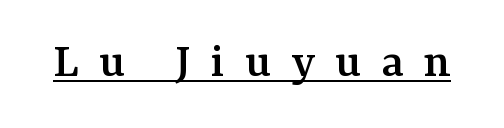
The image shows 51 px serif type, upright; set unusually wide letter spacing (+0.39 em), underlined; medium stroke contrast and a medium x-height.
